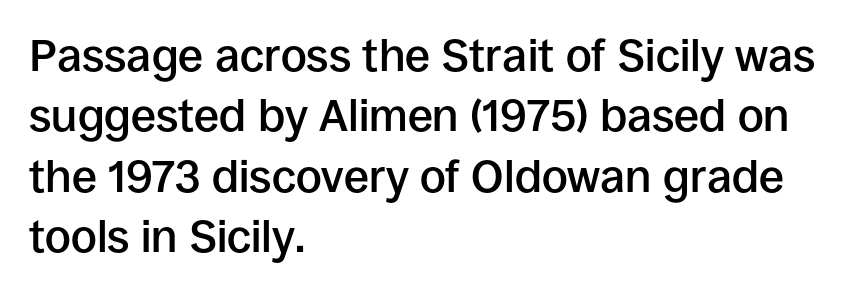
This rendering leaves character spacing at its baseline value. Descender tails drop into unmarked territory. In CSS terms this would be text-align: left. The line-height multiplier appears to be the usual default. The face used here is proportionally spaced, like ordinary book or web type.
